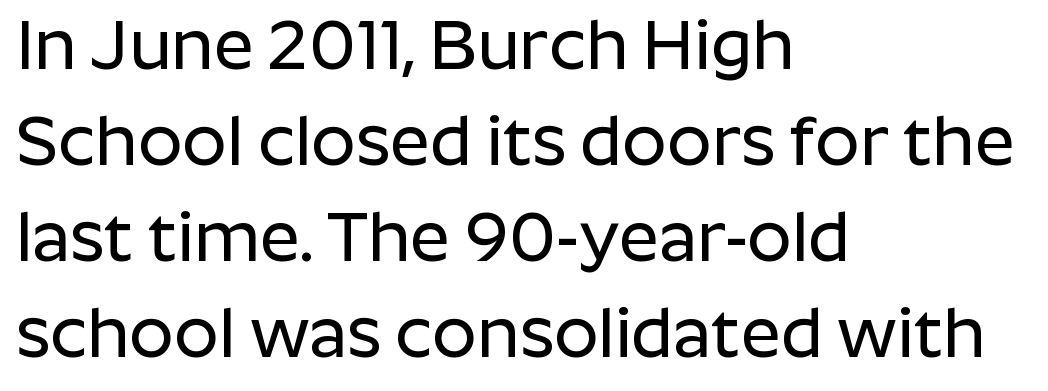
Successive baselines arrive at the customary interval. Posture: upright roman. Letters rest on an invisible, unmarked baseline. The tracking reads as untouched default to a designer's eye. Note: no serifs on the glyphs.
